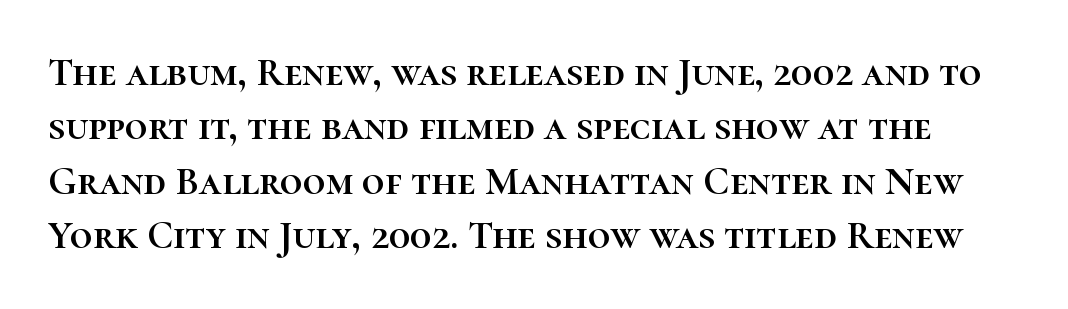
The image shows 40 px text type, upright; set normal line spacing (1.36x), normal letter spacing, not underlined; high stroke contrast and a medium x-height.
